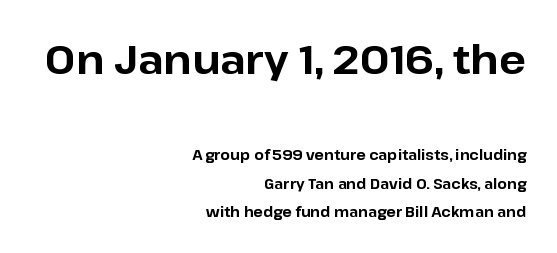
A typesetter would call this zero additional tracking. Leading: increased. Its strokes are broad and dark, the hallmark of bold type. Designer's note — italics off, roman on.
